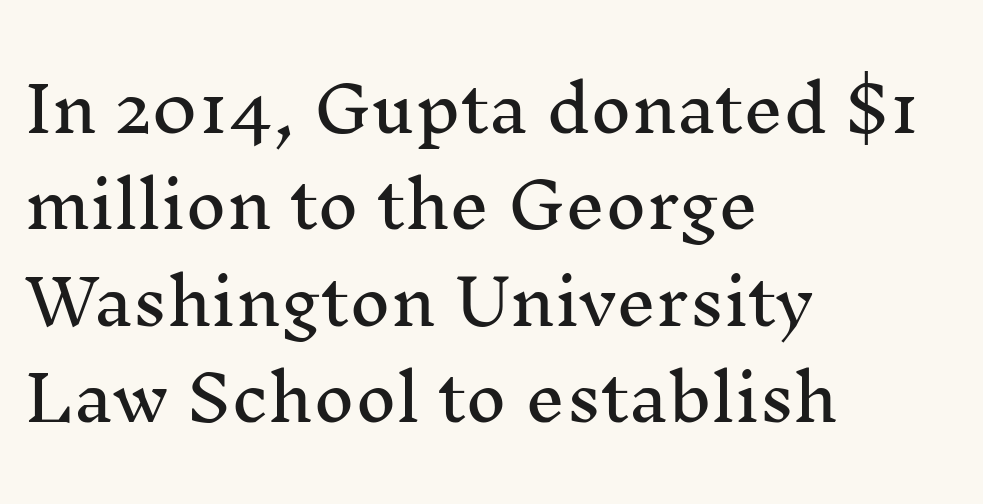
What stands out about the letter spacing? Nothing — it is the standard amount. Check where the strokes stop: tiny serifs finish them off. This sample uses an upright cut, with every glyph sitting square on the baseline. Honestly, the row spacing looks completely unremarkable. Teacher's note: observe the even left margin — that is flush-left alignment.
